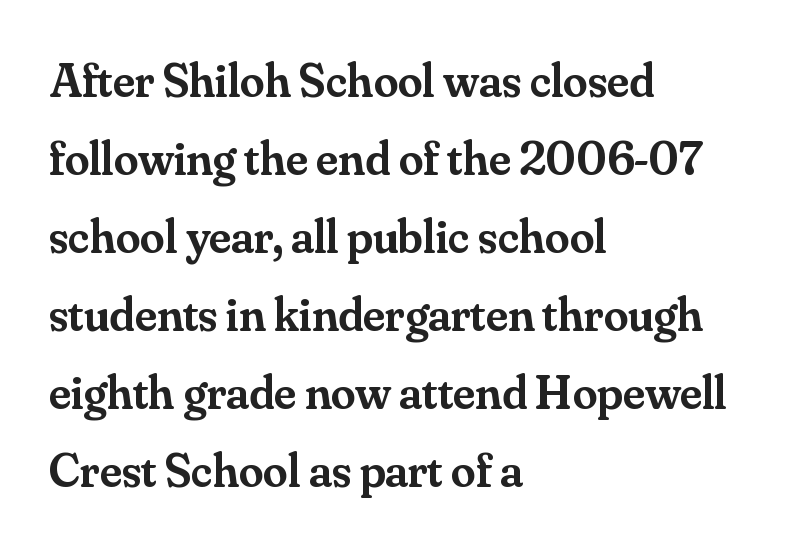
The image shows 49 px semibold serif type, upright; set left-aligned, normal line spacing (1.59x), normal letter spacing, not underlined; medium stroke contrast and a small x-height.
